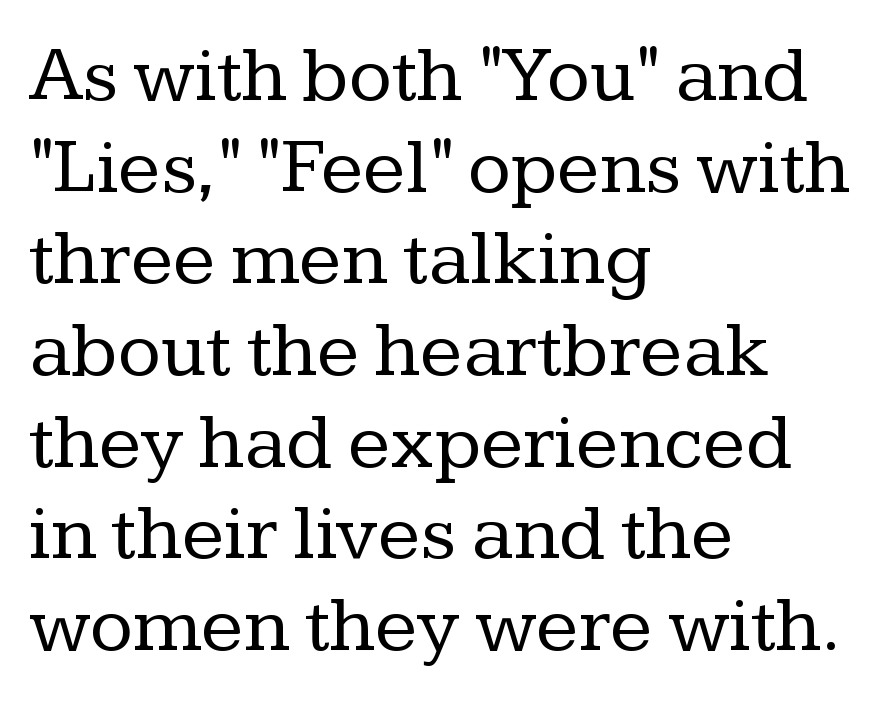
The image shows 79 px regular-weight serif type, upright; set left-aligned, line spacing 1.16x, normal letter spacing, not underlined; low stroke contrast and a medium x-height.
